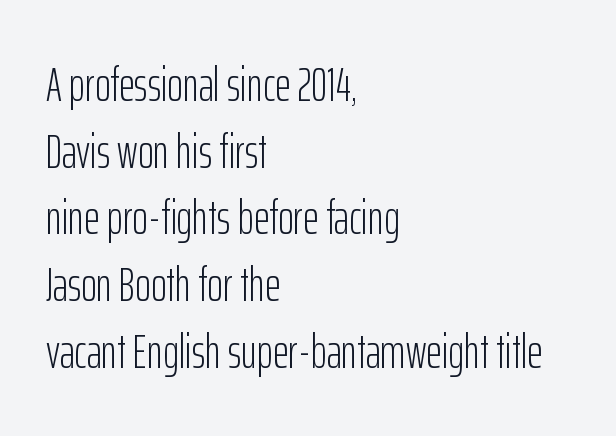
The image shows 48 px light, condensed sans-serif type, upright; set left-aligned, normal line spacing (1.39x), normal letter spacing, not underlined; low stroke contrast and a medium x-height.
